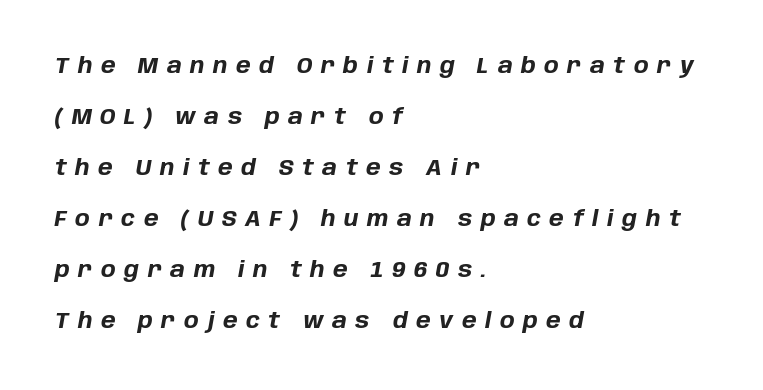
{"italic": "yes", "lean": "right", "slant_degrees": 10, "bold": "yes", "underline": "no", "align": "left", "line_spacing": "loose", "line_spacing_ratio": 2.32, "letter_spacing": "wide", "letter_spacing_em": 0.39, "glyph_px": 22}
